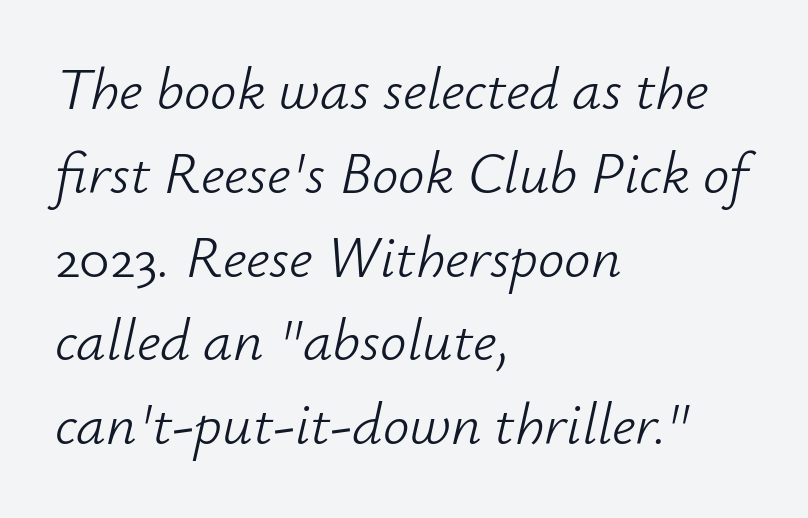
{"italic": "yes", "lean": "right", "slant_degrees": 12, "bold": "no", "weight": "light", "width": "normal", "stroke_contrast": "low", "x_height": "small", "monospaced": "no", "underline": "no", "align": "left", "line_spacing": "normal", "line_spacing_ratio": 1.42, "letter_spacing": "normal", "letter_spacing_em": 0.0, "glyph_px": 59}
